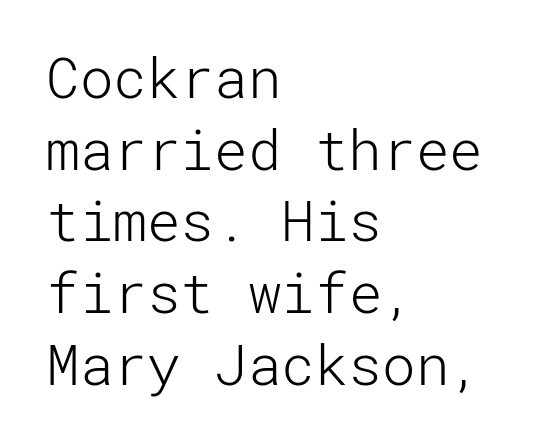
The image shows 56 px light sans-serif type, upright; set left-aligned, normal line spacing (1.28x), normal letter spacing, not underlined; low stroke contrast and a medium x-height.
